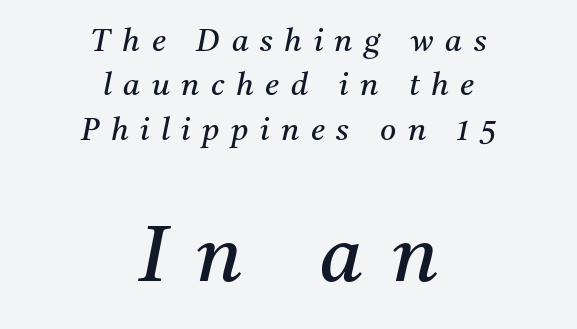
Q: Is the text bold? A: No.
Q: Is the text italic (slanted)? A: Yes, it leans right by about 11 degrees.
Q: Is the typeface a serif or a sans-serif typeface? A: Serif.
Q: Is the text underlined? A: No.
Q: How is the paragraph aligned? A: Centered.
Q: Is the spacing between letters normal or unusually wide? A: Unusually wide.
Q: Is the spacing between lines tight, normal or loose? A: Normal.
Q: Which block of text is set in a larger size, the first (top) or the second (bottom)? A: The second (bottom) one.
Q: Width (condensed, normal, or wide)? A: Normal.
Q: Stroke contrast? A: Medium.
Q: x-height? A: Medium.
Q: Monospaced? A: No.
